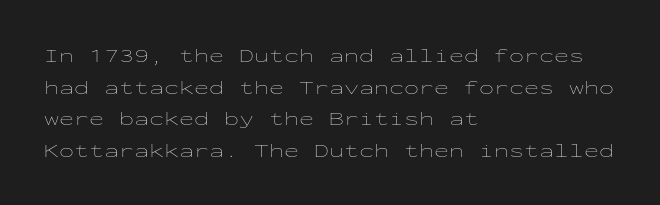
Q: Is the text bold? A: No.
Q: Is the text italic (slanted)? A: No, it is upright.
Q: Is the text underlined? A: No.
Q: How is the paragraph aligned? A: Left-aligned.
Q: Is the spacing between letters normal or unusually wide? A: Normal.
Q: Is the spacing between lines tight, normal or loose? A: Normal.
